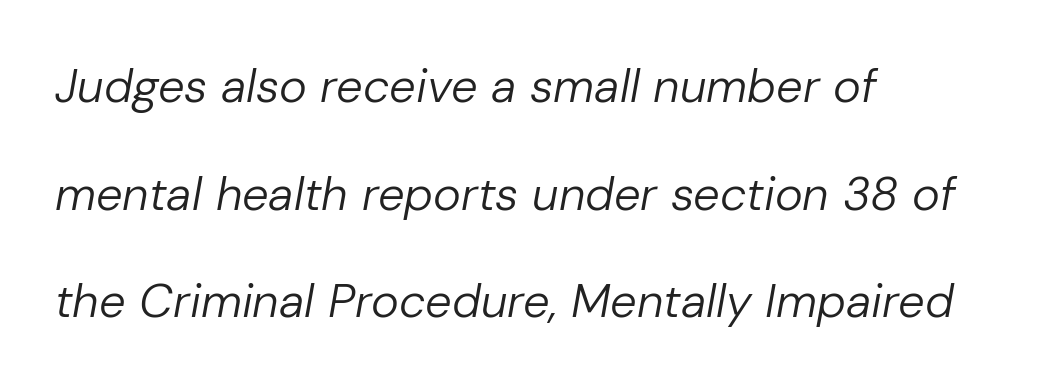
The image shows 47 px regular-weight type, italic (leaning right); set left-aligned, loose line spacing (2.29x), normal letter spacing, not underlined; low stroke contrast and a medium x-height.
